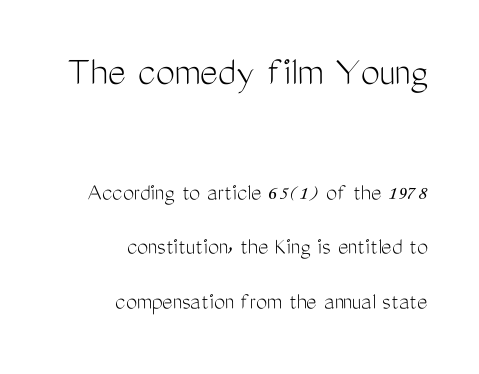
The image shows 43 px light, condensed sans-serif type, upright; set right-aligned, loose line spacing (2.19x), normal letter spacing, not underlined; the first (top) block is 1.72x larger; medium stroke contrast and a medium x-height.
